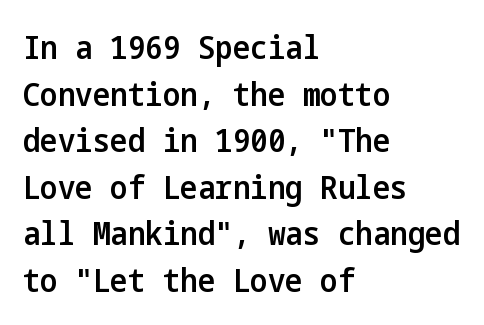
{"serif": "no", "italic": "no", "bold": "semi", "weight": "semibold", "width": "condensed", "stroke_contrast": "low", "x_height": "medium", "underline": "no", "align": "left", "line_spacing": "normal", "line_spacing_ratio": 1.41, "letter_spacing": "normal", "letter_spacing_em": 0.0, "glyph_px": 33}
